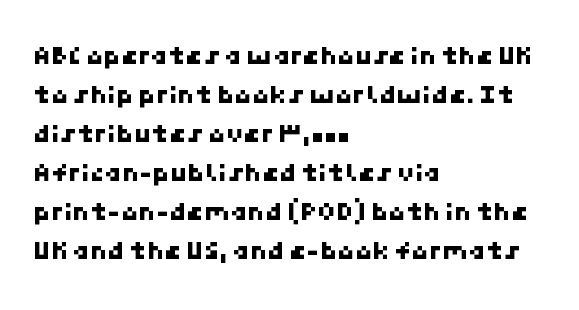
The image shows 28 px sans-serif type; set left-aligned, normal line spacing (1.39x), normal letter spacing, not underlined; low stroke contrast and a medium x-height.
